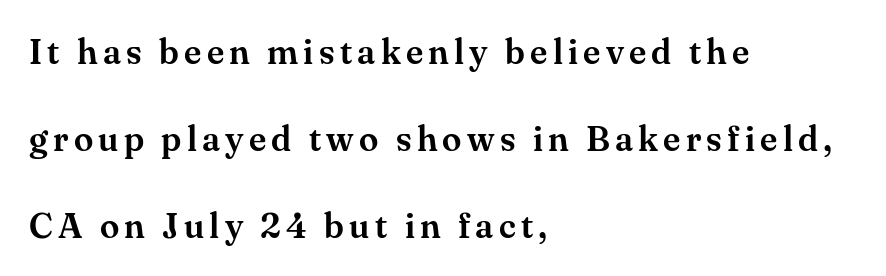
{"serif": "yes", "italic": "no", "width": "normal", "stroke_contrast": "medium", "x_height": "small", "monospaced": "no", "underline": "no", "align": "left", "line_spacing": "loose", "line_spacing_ratio": 2.48, "glyph_px": 35}
